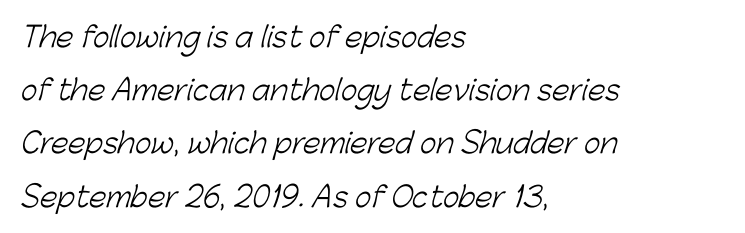
Q: Is the text bold? A: No.
Q: Is the typeface a serif or a sans-serif typeface? A: Sans-serif.
Q: Is the text underlined? A: No.
Q: How is the paragraph aligned? A: Left-aligned.
Q: Is the spacing between letters normal or unusually wide? A: Normal.
Q: Is the spacing between lines tight, normal or loose? A: Loose.
Q: Width (condensed, normal, or wide)? A: Normal.
Q: Stroke contrast? A: Low.
Q: x-height? A: Medium.
Q: Monospaced? A: No.
